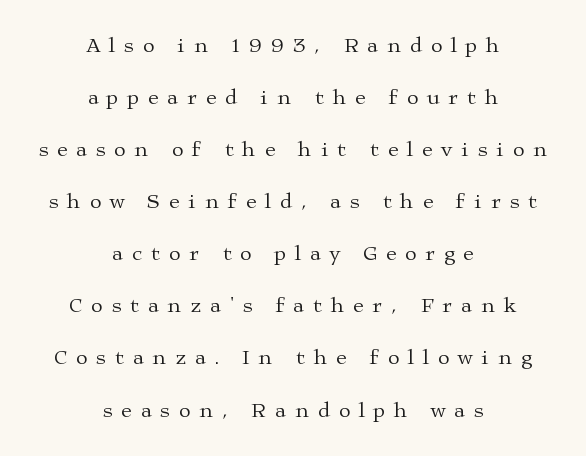
{"italic": "no", "bold": "no", "underline": "no", "align": "center", "line_spacing": "loose", "line_spacing_ratio": 2.48, "letter_spacing": "wide", "letter_spacing_em": 0.43, "glyph_px": 21}
